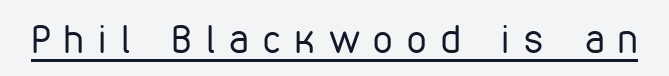
Q: Is the text bold? A: No.
Q: Is the text italic (slanted)? A: No, it is upright.
Q: Is the typeface a serif or a sans-serif typeface? A: Sans-serif.
Q: Is the text underlined? A: Yes.
Q: Is the spacing between letters normal or unusually wide? A: Unusually wide.
Q: Width (condensed, normal, or wide)? A: Condensed.
Q: Stroke contrast? A: Low.
Q: x-height? A: Medium.
Q: Monospaced? A: No.
